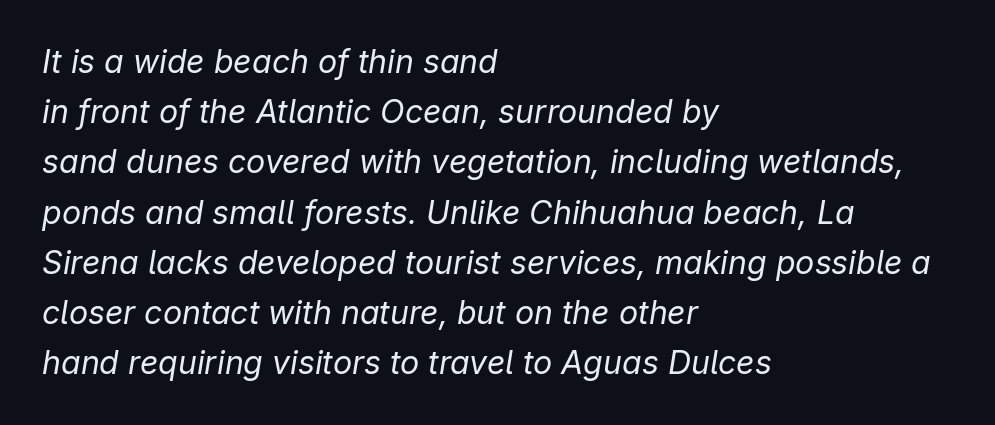
Spacing verdict: proportional, widths tailored to each character. Words appear dense and cohesive because spacing is normal. Line starts are locked; line ends wander. One glance says typical: line gaps are just what's usual. This is not heavy type; no bold has been used.
